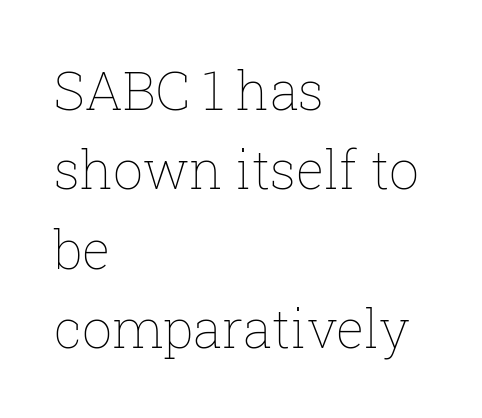
{"italic": "no", "bold": "no", "weight": "thin", "width": "normal", "stroke_contrast": "low", "x_height": "medium", "monospaced": "no", "underline": "no", "align": "left", "line_spacing": "normal", "line_spacing_ratio": 1.5, "letter_spacing": "normal", "letter_spacing_em": 0.0, "glyph_px": 53}
